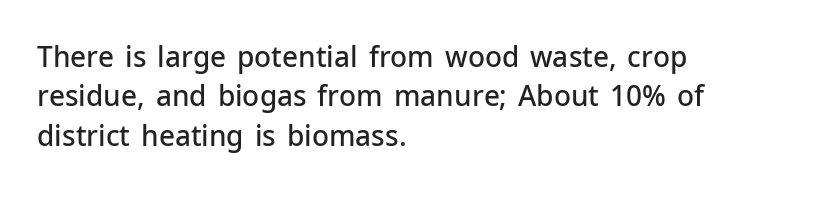
The image shows 28 px semibold sans-serif type, upright; set left-aligned, normal line spacing (1.41x), normal letter spacing, not underlined; low stroke contrast and a medium x-height.
